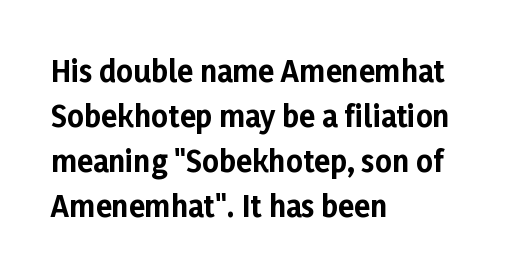
Q: Is the text bold? A: Yes.
Q: Is the text italic (slanted)? A: No, it is upright.
Q: Is the typeface a serif or a sans-serif typeface? A: Sans-serif.
Q: Is the text underlined? A: No.
Q: How is the paragraph aligned? A: Left-aligned.
Q: Is the spacing between letters normal or unusually wide? A: Normal.
Q: Is the spacing between lines tight, normal or loose? A: Normal.
Q: Width (condensed, normal, or wide)? A: Normal.
Q: Stroke contrast? A: Low.
Q: x-height? A: Medium.
Q: Monospaced? A: No.
